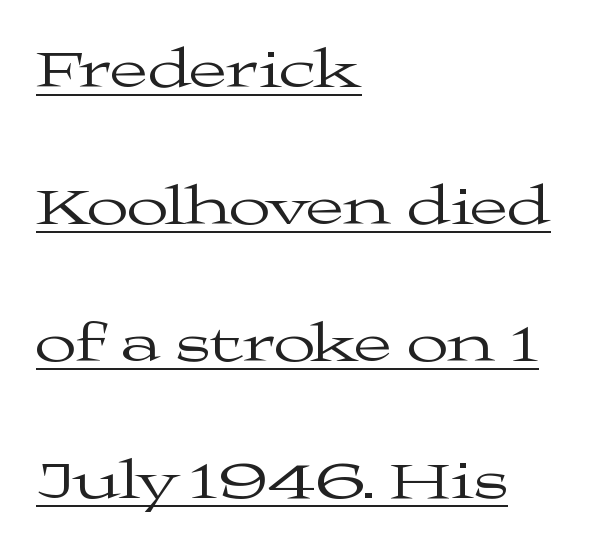
Q: Is the text bold? A: No.
Q: Is the text italic (slanted)? A: No, it is upright.
Q: Is the typeface a serif or a sans-serif typeface? A: Serif.
Q: Is the text underlined? A: Yes.
Q: How is the paragraph aligned? A: Left-aligned.
Q: Is the spacing between letters normal or unusually wide? A: Normal.
Q: Is the spacing between lines tight, normal or loose? A: Loose.
Q: Width (condensed, normal, or wide)? A: Wide.
Q: Stroke contrast? A: Medium.
Q: x-height? A: Medium.
Q: Monospaced? A: No.
